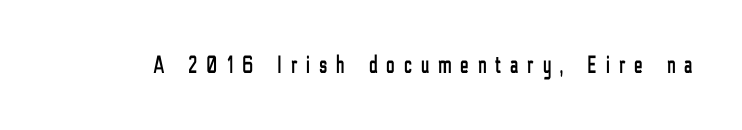
The strip under each line holds only bare page. You can tell it's not italic because the verticals are truly vertical. In terms of letterspacing, this is a distinctly airy, spread setting.
